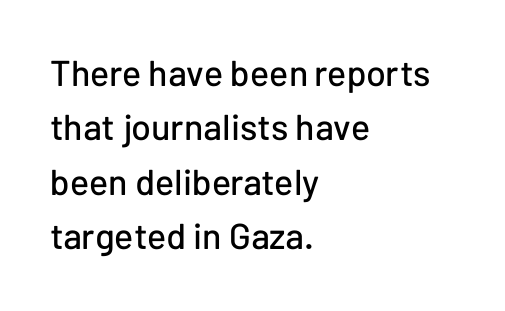
Q: Is the text italic (slanted)? A: No, it is upright.
Q: Is the typeface a serif or a sans-serif typeface? A: Sans-serif.
Q: Is the text underlined? A: No.
Q: How is the paragraph aligned? A: Left-aligned.
Q: Is the spacing between letters normal or unusually wide? A: Normal.
Q: Is the spacing between lines tight, normal or loose? A: Normal.
Q: Width (condensed, normal, or wide)? A: Normal.
Q: Stroke contrast? A: Low.
Q: x-height? A: Medium.
Q: Monospaced? A: No.
